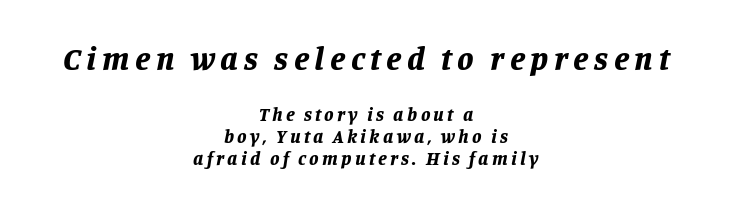
Q: Is the text bold? A: Yes.
Q: Is the text italic (slanted)? A: Yes, it leans right by about 11 degrees.
Q: Is the text underlined? A: No.
Q: How is the paragraph aligned? A: Centered.
Q: Which block of text is set in a larger size, the first (top) or the second (bottom)? A: The first (top) one.
Q: Width (condensed, normal, or wide)? A: Normal.
Q: Stroke contrast? A: Low.
Q: x-height? A: Large.
Q: Monospaced? A: No.
